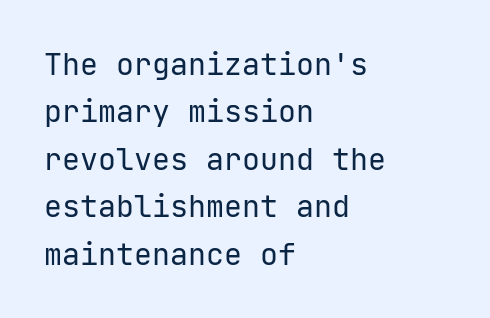
The image shows 30 px regular-weight sans-serif type, upright; set left-aligned, normal line spacing (1.58x), normal letter spacing, not underlined; low stroke contrast and a medium x-height.
